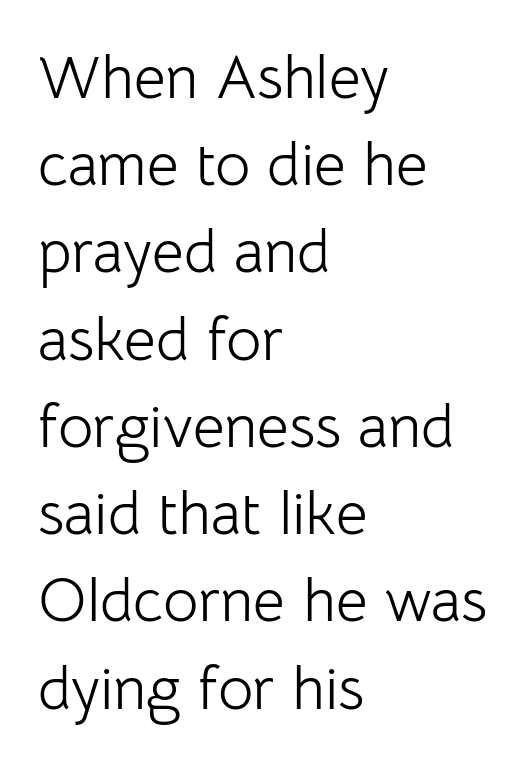
Q: Is the text bold? A: No.
Q: Is the text italic (slanted)? A: No, it is upright.
Q: Is the typeface a serif or a sans-serif typeface? A: Sans-serif.
Q: Is the text underlined? A: No.
Q: How is the paragraph aligned? A: Left-aligned.
Q: Is the spacing between letters normal or unusually wide? A: Normal.
Q: Is the spacing between lines tight, normal or loose? A: Normal.
Q: Width (condensed, normal, or wide)? A: Normal.
Q: Stroke contrast? A: Low.
Q: x-height? A: Medium.
Q: Monospaced? A: No.
